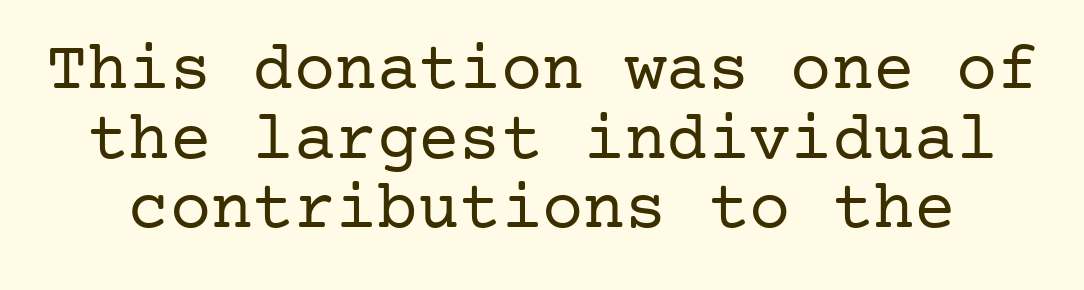
Q: Is the text bold? A: No.
Q: Is the text italic (slanted)? A: No, it is upright.
Q: Is the typeface a serif or a sans-serif typeface? A: Serif.
Q: Is the text underlined? A: No.
Q: Is the spacing between letters normal or unusually wide? A: Normal.
Q: Is the spacing between lines tight, normal or loose? A: Tight.
Q: Width (condensed, normal, or wide)? A: Normal.
Q: Stroke contrast? A: Low.
Q: x-height? A: Medium.
